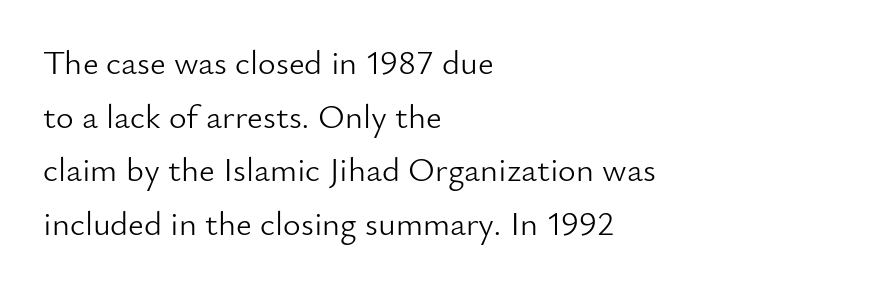
{"serif": "no", "italic": "no", "bold": "no", "weight": "light", "width": "normal", "stroke_contrast": "low", "x_height": "small", "monospaced": "no", "underline": "no", "align": "left", "line_spacing": "normal", "line_spacing_ratio": 1.58, "letter_spacing": "normal", "letter_spacing_em": 0.0, "glyph_px": 34}
